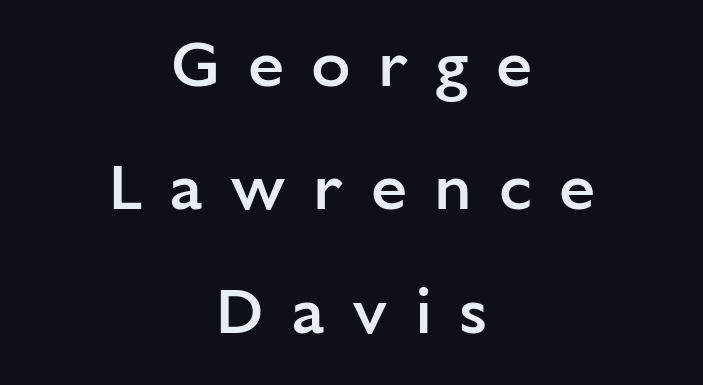
Baseline-to-baseline distance is far greater than the letter height. The line texture is sparse and dotted thanks to wide tracking. Strokes here are thickened, but only to semibold level. The specimen omits any rule beneath the text block's lines. These lines are composed in type without serifs. Posture: upright roman.
